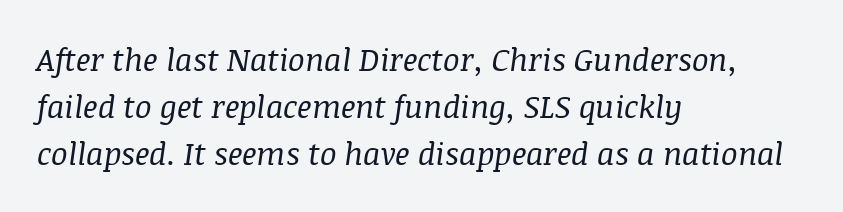
{"serif": "yes", "italic": "yes", "lean": "right", "slant_degrees": 8, "bold": "no", "weight": "regular", "width": "normal", "stroke_contrast": "medium", "x_height": "large", "monospaced": "no", "underline": "no", "align": "left", "line_spacing": "normal", "line_spacing_ratio": 1.52, "letter_spacing": "normal", "letter_spacing_em": 0.0, "glyph_px": 31}
